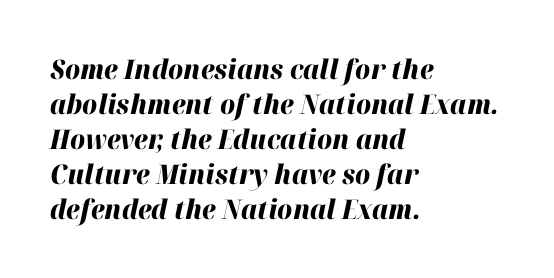
Q: Is the text bold? A: Yes.
Q: Is the text italic (slanted)? A: Yes, it leans right by about 12 degrees.
Q: Is the text underlined? A: No.
Q: How is the paragraph aligned? A: Left-aligned.
Q: Is the spacing between letters normal or unusually wide? A: Normal.
Q: Is the spacing between lines tight, normal or loose? A: Normal.
